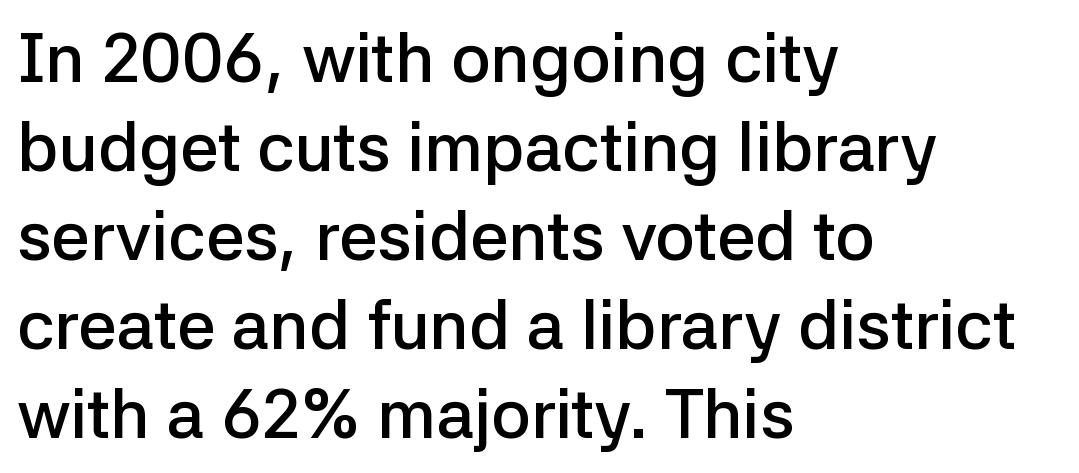
{"serif": "no", "italic": "no", "bold": "semi", "weight": "semibold", "width": "normal", "stroke_contrast": "low", "x_height": "medium", "monospaced": "no", "underline": "no", "align": "left", "line_spacing": "normal", "line_spacing_ratio": 1.31, "letter_spacing": "normal", "letter_spacing_em": 0.0, "glyph_px": 68}
